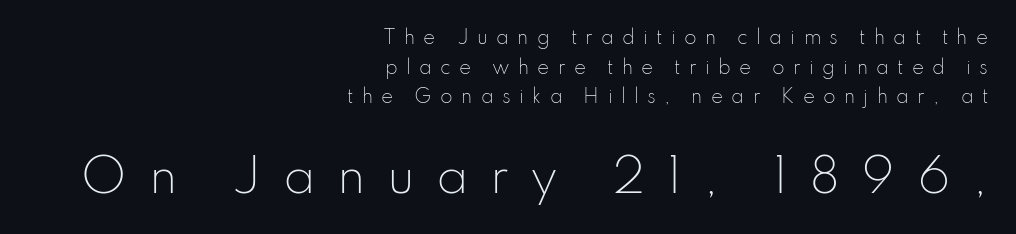
The image shows 46 px light sans-serif type, upright; set right-aligned, normal line spacing (1.64x), unusually wide letter spacing (+0.46 em), not underlined; the second (bottom) block is 2.56x larger; low stroke contrast and a small x-height.
